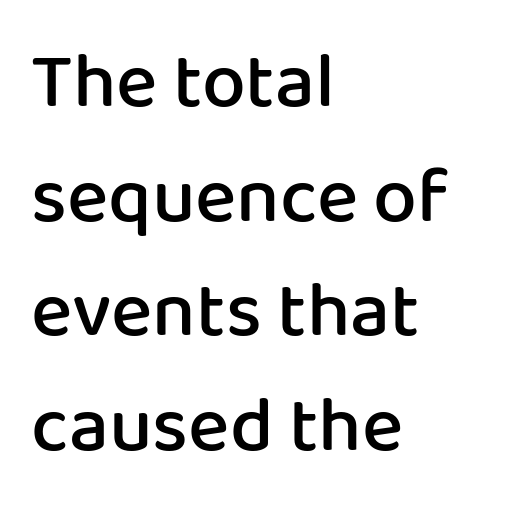
{"serif": "no", "italic": "no", "bold": "semi", "weight": "semibold", "width": "normal", "stroke_contrast": "low", "x_height": "medium", "monospaced": "no", "underline": "no", "align": "left", "line_spacing": "normal", "line_spacing_ratio": 1.47, "letter_spacing": "normal", "letter_spacing_em": 0.0, "glyph_px": 78}
